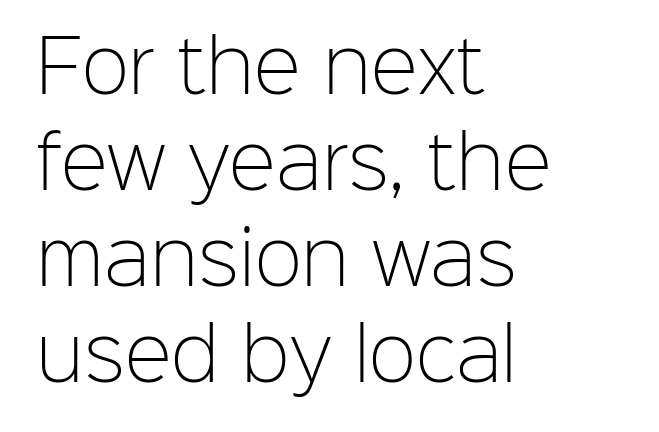
Honestly, the letter spacing is just normal — you wouldn't notice it. The font's upright variant was chosen for this text. Proportional: the letters do not fall into vertical columns. A light-to-regular cut is what we see here. Anything drawn beneath the words? Only blank space. Regular leading.
